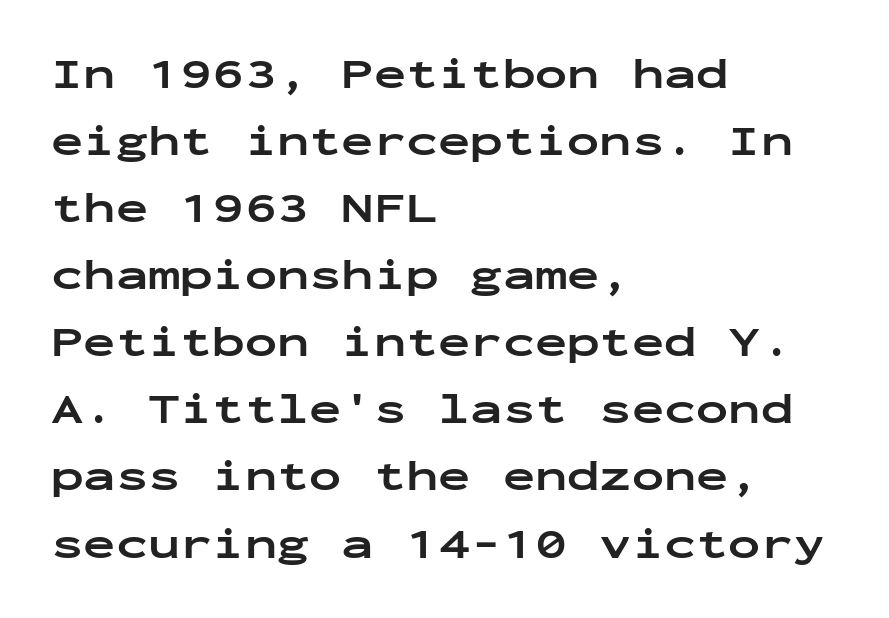
{"serif": "no", "italic": "no", "bold": "yes", "weight": "bold", "width": "wide", "stroke_contrast": "low", "x_height": "medium", "monospaced": "yes", "underline": "no", "align": "left", "line_spacing": "normal", "line_spacing_ratio": 1.56, "letter_spacing": "normal", "letter_spacing_em": 0.0, "glyph_px": 43}
